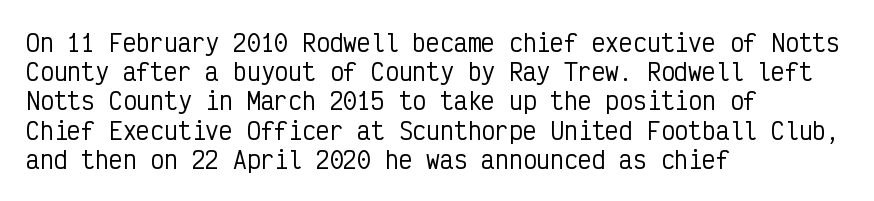
Interline gaps are of average width in this sample. Short note: letters normally spaced. Posture: vertical. The strip under each line holds only bare page. Which margin do the lines hug? The left one — the right edge is uneven.
